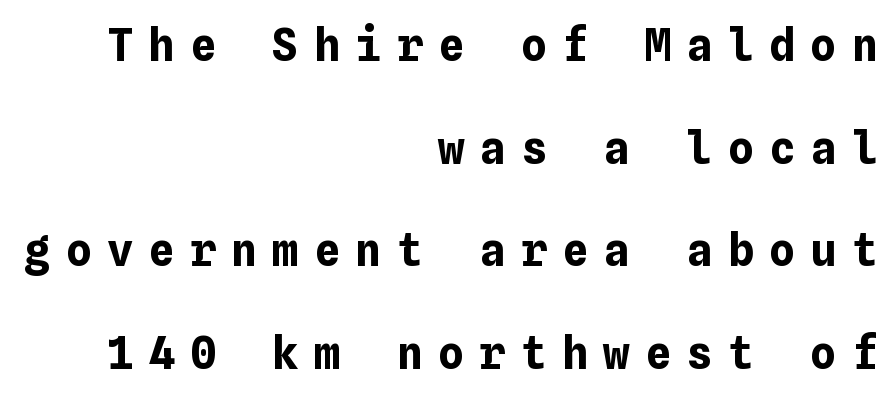
The image shows 44 px bold type, upright; set right-aligned, loose line spacing (2.33x), unusually wide letter spacing (+0.34 em), not underlined; low stroke contrast and a medium x-height.
